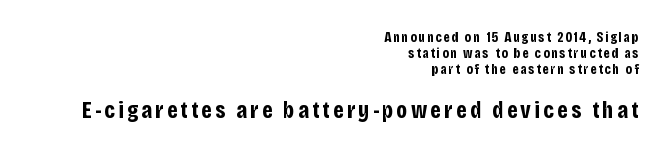
Q: Is the text bold? A: Yes.
Q: Is the text italic (slanted)? A: No, it is upright.
Q: Is the text underlined? A: No.
Q: How is the paragraph aligned? A: Right-aligned.
Q: Is the spacing between lines tight, normal or loose? A: Tight.
Q: Which block of text is set in a larger size, the first (top) or the second (bottom)? A: The second (bottom) one.
